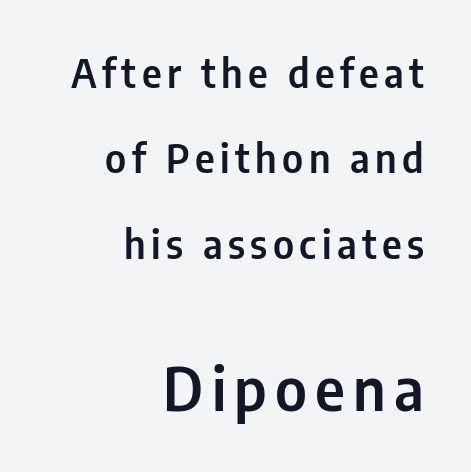
{"serif": "no", "italic": "no", "width": "condensed", "stroke_contrast": "low", "x_height": "medium", "monospaced": "no", "underline": "no", "align": "right", "line_spacing": "loose", "line_spacing_ratio": 2.19, "larger_block": "second", "size_ratio": 1.51, "glyph_px": 59}
